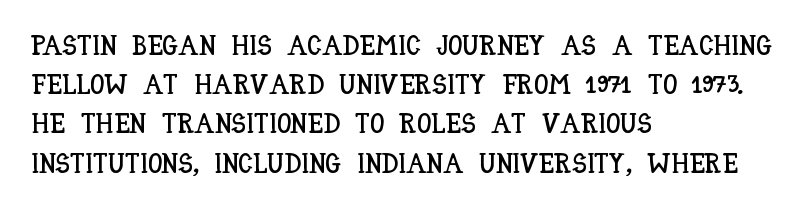
The specimen reads as upright at a glance. Quick note: interline space is typical. The rendering keeps characters at their native spacing. Here the designer chose a conventional face with non-uniform glyph widths. Glance below the letters and you will spot only blank space.
